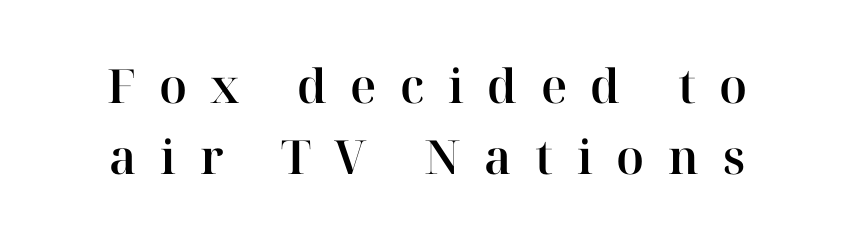
Q: Is the text italic (slanted)? A: No, it is upright.
Q: Is the typeface a serif or a sans-serif typeface? A: Serif.
Q: Is the text underlined? A: No.
Q: Is the spacing between letters normal or unusually wide? A: Unusually wide.
Q: Is the spacing between lines tight, normal or loose? A: Normal.
Q: Width (condensed, normal, or wide)? A: Normal.
Q: Stroke contrast? A: High.
Q: x-height? A: Medium.
Q: Monospaced? A: No.
